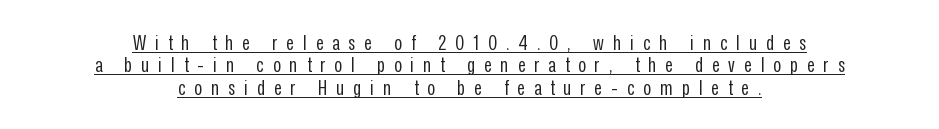
Caption: face not bold, strokes unweighted. Short note: letters widely spaced. Upright lettering throughout. Visually the block forms a symmetrical silhouette, jagged on both flanks. The sample's only ornament is a line tracing under the words. The space between consecutive lines is stingy.
